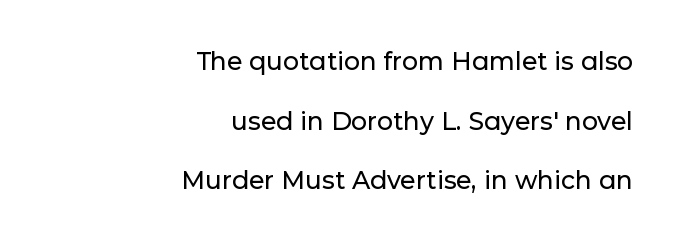
Q: Is the text italic (slanted)? A: No, it is upright.
Q: Is the text underlined? A: No.
Q: How is the paragraph aligned? A: Right-aligned.
Q: Is the spacing between letters normal or unusually wide? A: Normal.
Q: Is the spacing between lines tight, normal or loose? A: Loose.
